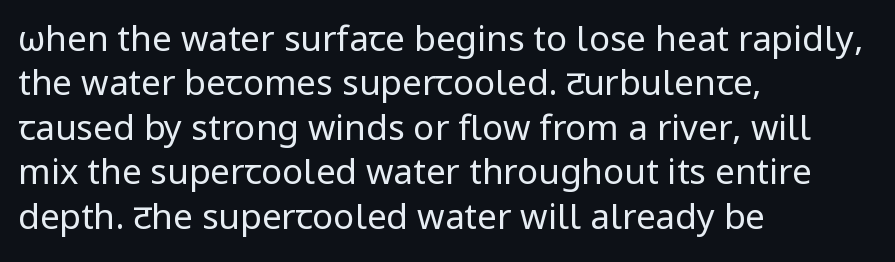
The image shows 35 px regular-weight sans-serif type, upright; set left-aligned, normal line spacing (1.27x), normal letter spacing, not underlined; low stroke contrast and a medium x-height.
